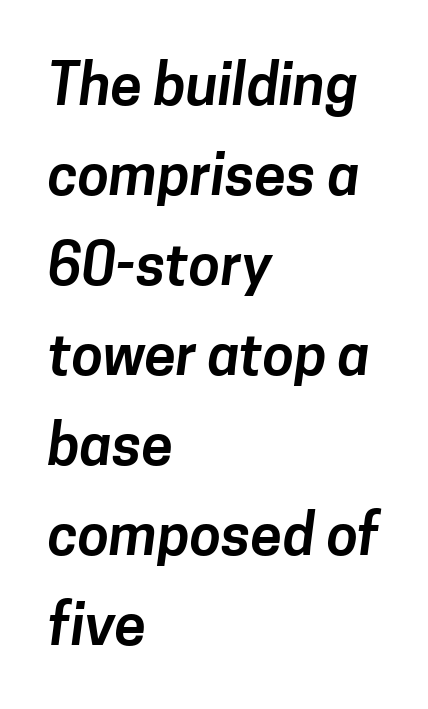
You can tell from the bare stems that sans-serif type was used. The designer left line spacing at the default. Caption: multi-line text, flush left, ragged right. Decoration check: the copy has no underline. Is this a fixed-width face? No — the glyphs have proportional, varying widths. How are the letters spaced? Ordinarily, with no added tracking.
